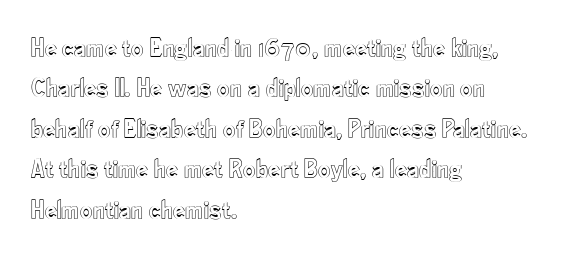
Q: Is the text italic (slanted)? A: No, it is upright.
Q: Is the text underlined? A: No.
Q: How is the paragraph aligned? A: Left-aligned.
Q: Is the spacing between letters normal or unusually wide? A: Normal.
Q: Is the spacing between lines tight, normal or loose? A: Normal.
